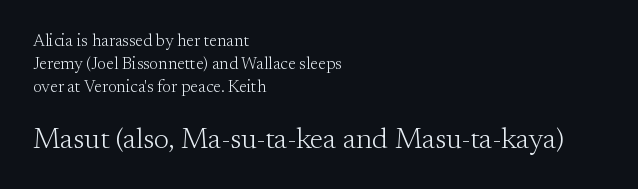
The image shows 29 px light serif type, upright; set left-aligned, normal line spacing (1.36x), normal letter spacing, not underlined; the second (bottom) block is 1.71x larger; medium stroke contrast and a small x-height.
